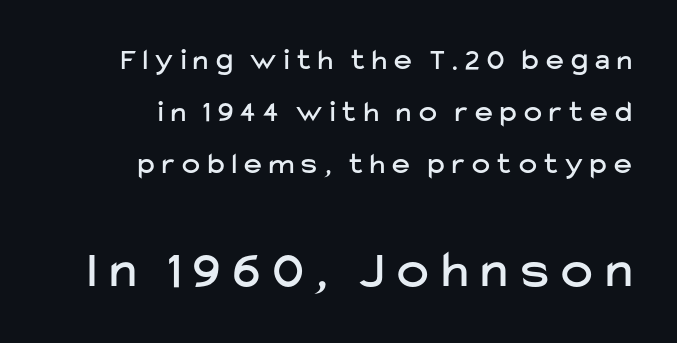
{"serif": "no", "italic": "no", "width": "normal", "stroke_contrast": "low", "x_height": "medium", "monospaced": "no", "underline": "no", "align": "right", "line_spacing_ratio": 1.73, "letter_spacing": "wide", "letter_spacing_em": 0.25, "larger_block": "second", "size_ratio": 1.77, "glyph_px": 53}
